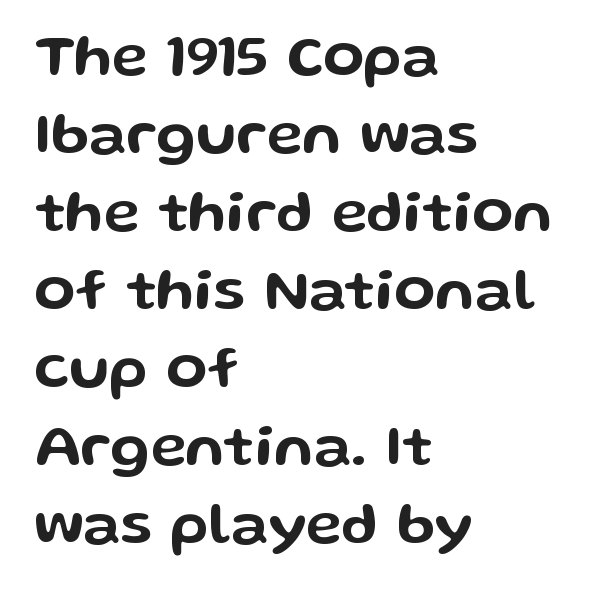
Plain, unruled lines of type. The passage shown is typed in a proportional face where columns would drift. Leading matches the norm, producing a regular column. Rendered with straight, roman letterforms.
